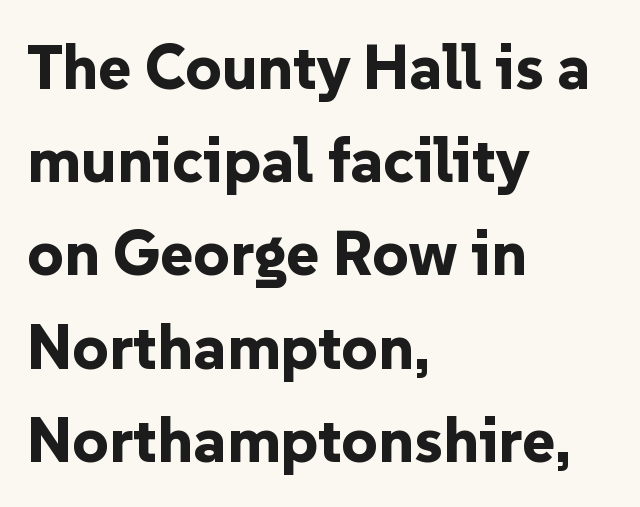
Q: Is the text bold? A: Yes.
Q: Is the text italic (slanted)? A: No, it is upright.
Q: Is the typeface a serif or a sans-serif typeface? A: Sans-serif.
Q: Is the text underlined? A: No.
Q: How is the paragraph aligned? A: Left-aligned.
Q: Is the spacing between letters normal or unusually wide? A: Normal.
Q: Is the spacing between lines tight, normal or loose? A: Normal.
Q: Width (condensed, normal, or wide)? A: Normal.
Q: Stroke contrast? A: Low.
Q: x-height? A: Medium.
Q: Monospaced? A: No.
